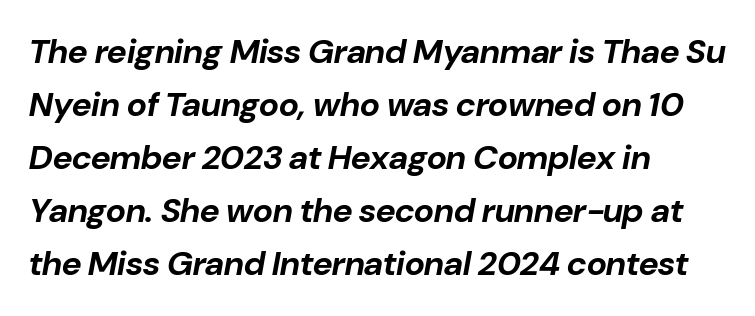
The image shows 34 px bold type, italic (leaning right); set left-aligned, normal line spacing (1.56x), normal letter spacing, not underlined; low stroke contrast and a medium x-height.
